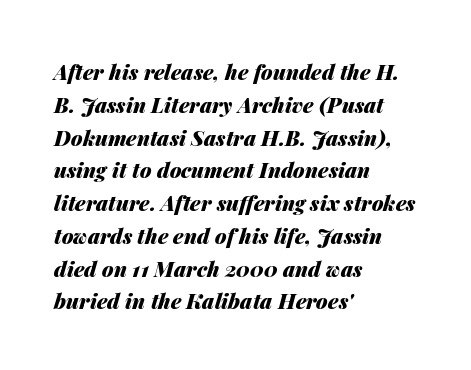
{"italic": "yes", "lean": "right", "slant_degrees": 14, "bold": "yes", "underline": "no", "align": "left", "line_spacing": "normal", "line_spacing_ratio": 1.56, "letter_spacing": "normal", "letter_spacing_em": 0.0, "glyph_px": 21}
